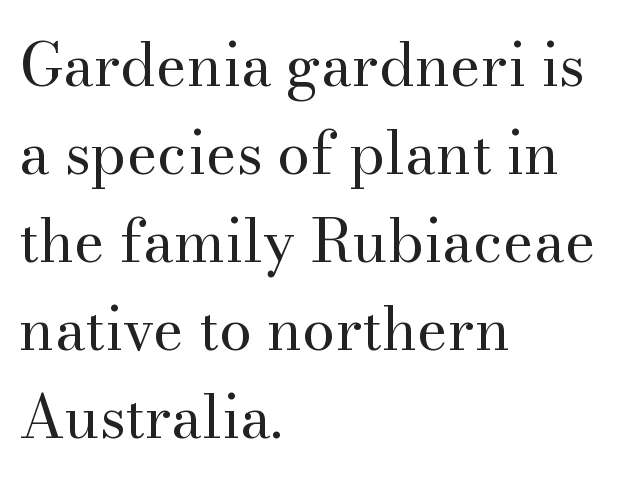
Typeset ragged right — the left edge is the straight one. Underlining? Definitely not there. I'd call this a serif setting — the letters wear small feet. Note the varied advance widths — an 'i' is clearly narrower than an 'm'. No extra ink here — the face is not bold.
